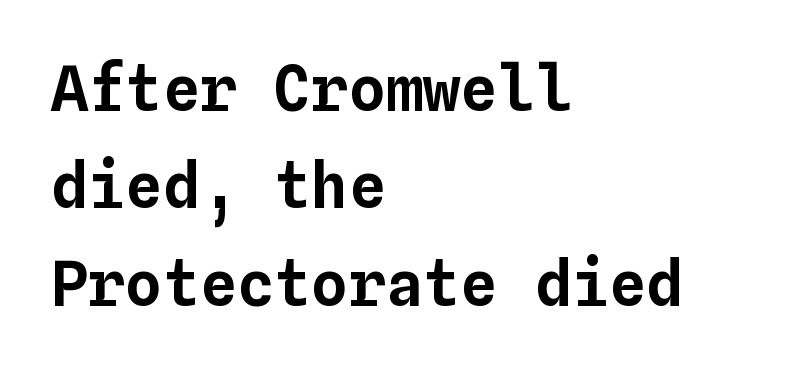
{"italic": "no", "width": "normal", "stroke_contrast": "low", "x_height": "medium", "monospaced": "yes", "underline": "no", "align": "left", "line_spacing": "normal", "line_spacing_ratio": 1.57, "letter_spacing": "normal", "letter_spacing_em": 0.0, "glyph_px": 62}
